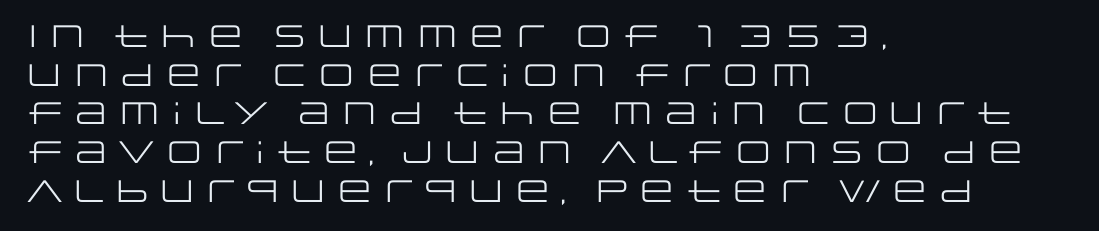
Q: Is the text bold? A: No.
Q: Is the text italic (slanted)? A: No, it is upright.
Q: Is the typeface a serif or a sans-serif typeface? A: Sans-serif.
Q: Is the text underlined? A: No.
Q: How is the paragraph aligned? A: Left-aligned.
Q: Is the spacing between letters normal or unusually wide? A: Normal.
Q: Is the spacing between lines tight, normal or loose? A: Normal.
Q: Width (condensed, normal, or wide)? A: Wide.
Q: Stroke contrast? A: Low.
Q: x-height? A: Large.
Q: Monospaced? A: No.
